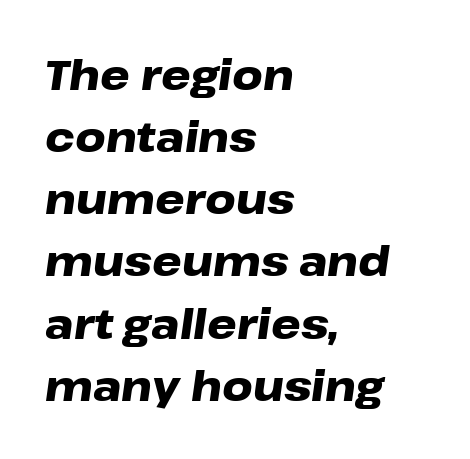
{"italic": "yes", "lean": "right", "slant_degrees": 8, "bold": "yes", "weight": "heavy", "width": "wide", "stroke_contrast": "low", "x_height": "medium", "monospaced": "no", "underline": "no", "align": "left", "line_spacing": "normal", "line_spacing_ratio": 1.48, "letter_spacing": "normal", "letter_spacing_em": 0.0, "glyph_px": 42}
